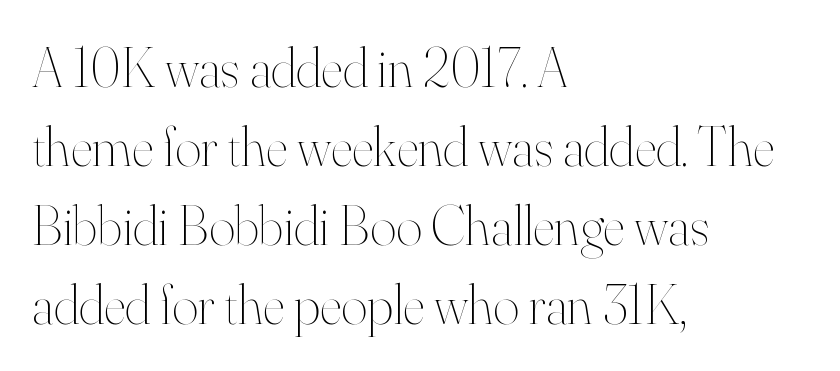
{"italic": "no", "bold": "no", "weight": "thin", "width": "normal", "stroke_contrast": "high", "x_height": "small", "monospaced": "no", "underline": "no", "align": "left", "line_spacing": "normal", "line_spacing_ratio": 1.41, "letter_spacing": "normal", "letter_spacing_em": 0.0, "glyph_px": 56}
